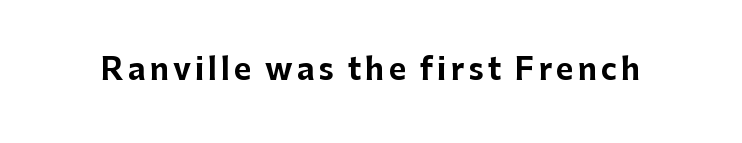
{"serif": "no", "italic": "no", "bold": "yes", "weight": "bold", "width": "normal", "stroke_contrast": "low", "x_height": "medium", "monospaced": "no", "underline": "no", "glyph_px": 30}
